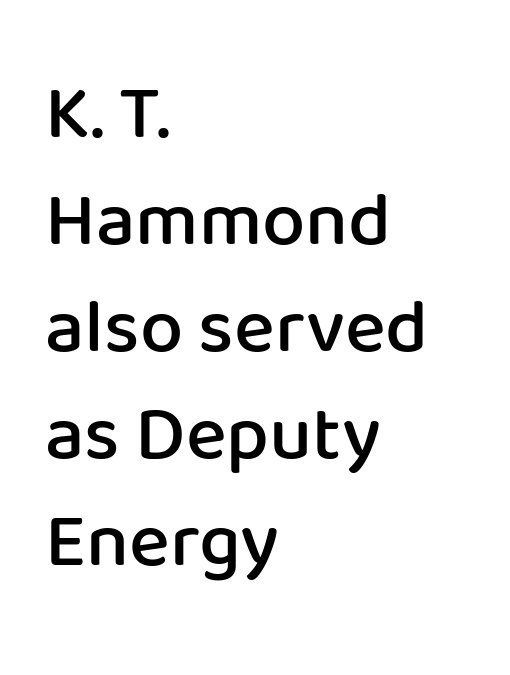
Letterform terminals end flat and unadorned throughout the passage. These lines are set flush left with a ragged right edge. Here the designer chose a conventional face with non-uniform glyph widths. This sample keeps an unexceptional amount of space between lines.
